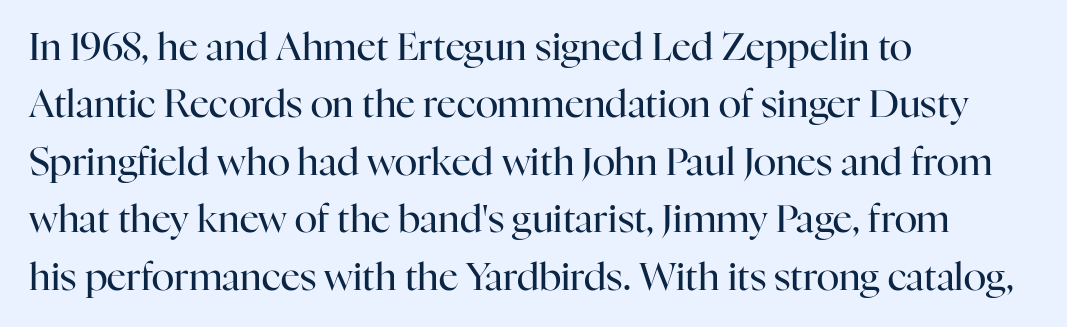
{"serif": "yes", "italic": "no", "bold": "no", "weight": "regular", "width": "normal", "stroke_contrast": "high", "x_height": "medium", "monospaced": "no", "underline": "no", "align": "left", "line_spacing": "normal", "line_spacing_ratio": 1.51, "letter_spacing": "normal", "letter_spacing_em": 0.0, "glyph_px": 38}
